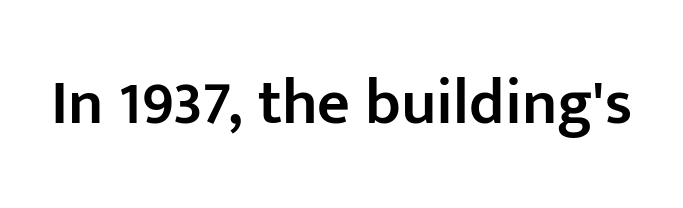
{"serif": "no", "italic": "no", "bold": "semi", "weight": "semibold", "width": "normal", "stroke_contrast": "low", "x_height": "medium", "monospaced": "no", "underline": "no", "letter_spacing": "normal", "letter_spacing_em": 0.0, "glyph_px": 64}
